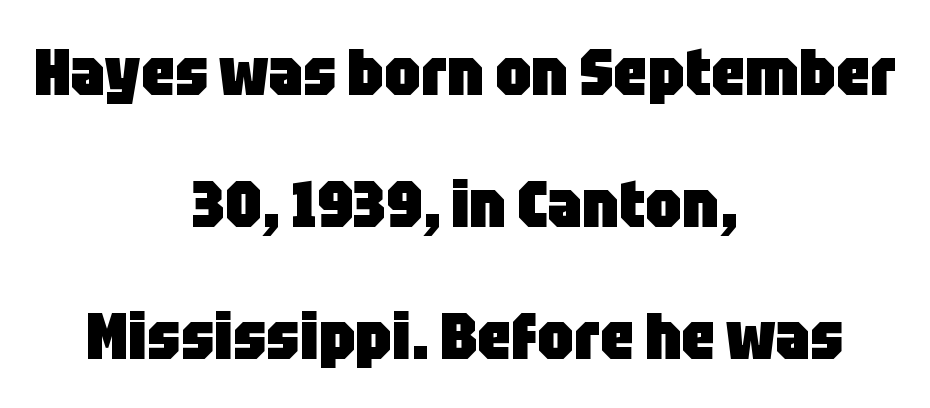
{"serif": "no", "italic": "no", "bold": "yes", "weight": "heavy", "width": "condensed", "stroke_contrast": "low", "x_height": "large", "monospaced": "no", "underline": "no", "align": "center", "line_spacing": "loose", "line_spacing_ratio": 2.0, "letter_spacing": "normal", "letter_spacing_em": 0.0, "glyph_px": 66}
